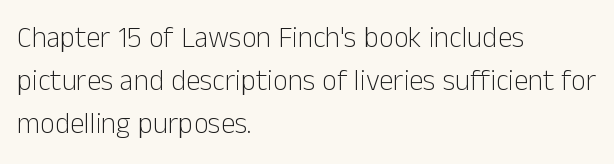
The image shows 29 px light sans-serif type, upright; set left-aligned, normal line spacing (1.49x), normal letter spacing, not underlined; low stroke contrast and a medium x-height.
